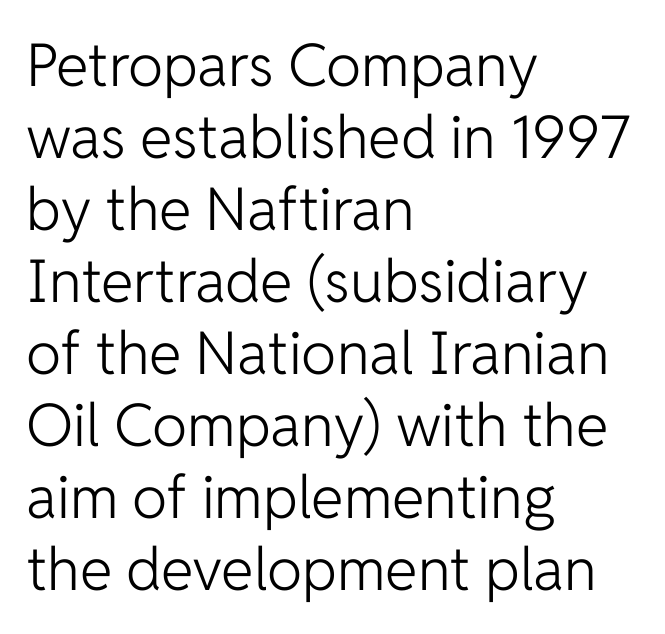
The image shows 59 px light sans-serif type, upright; set left-aligned, line spacing 1.22x, normal letter spacing, not underlined; low stroke contrast and a medium x-height.
